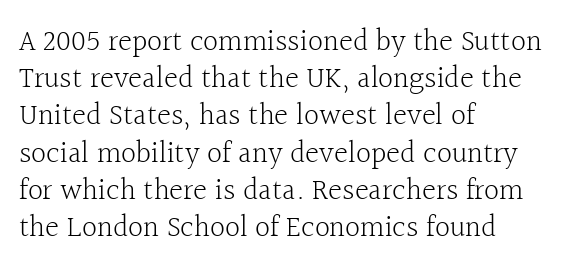
{"serif": "yes", "italic": "no", "bold": "no", "weight": "light", "width": "normal", "x_height": "medium", "monospaced": "no", "underline": "no", "align": "left", "line_spacing_ratio": 1.24, "letter_spacing": "normal", "letter_spacing_em": 0.0, "glyph_px": 30}
